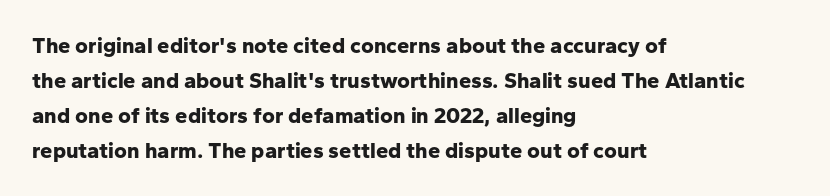
Horizontal bands of white between lines are of average thickness. The rendering keeps characters at their native spacing. Line beginnings align vertically; line endings do not. The font is running at its bold setting. No italicization has been applied; the sample stays upright.
